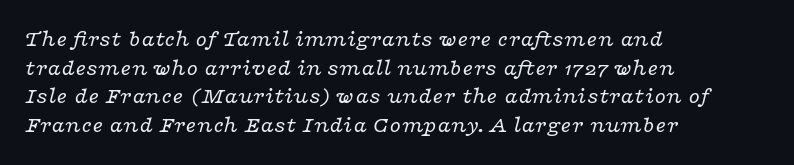
Q: Is the text bold? A: No.
Q: Is the text italic (slanted)? A: Yes, it leans right by about 16 degrees.
Q: Is the text underlined? A: No.
Q: How is the paragraph aligned? A: Left-aligned.
Q: Is the spacing between letters normal or unusually wide? A: Normal.
